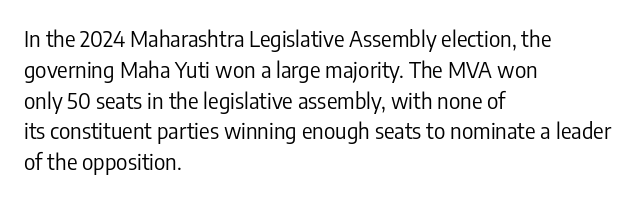
Summary of vertical rhythm: regular, with standard interline spacing. Short note: letters normally spaced. The font's upright variant was chosen for this text. Casual observation: everything's shoved over to the left.
